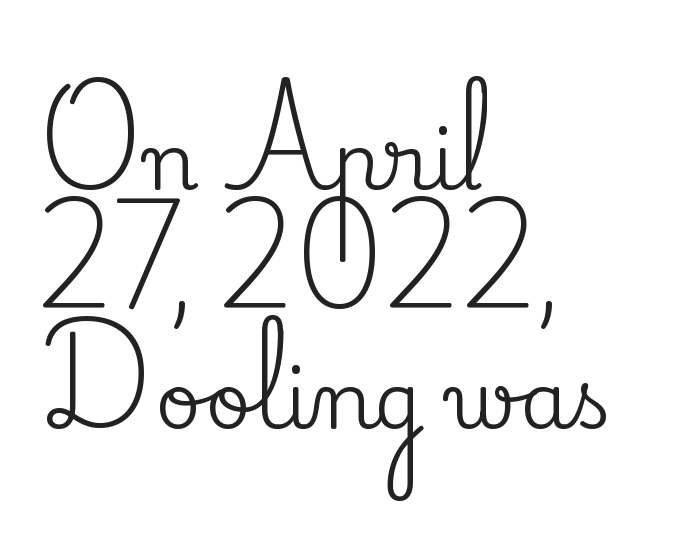
Q: Is the text italic (slanted)? A: No, it is upright.
Q: Is the typeface a serif or a sans-serif typeface? A: Serif.
Q: Is the text underlined? A: No.
Q: How is the paragraph aligned? A: Left-aligned.
Q: Is the spacing between letters normal or unusually wide? A: Normal.
Q: Is the spacing between lines tight, normal or loose? A: Normal.
Q: Width (condensed, normal, or wide)? A: Normal.
Q: Stroke contrast? A: Medium.
Q: x-height? A: Small.
Q: Monospaced? A: No.
